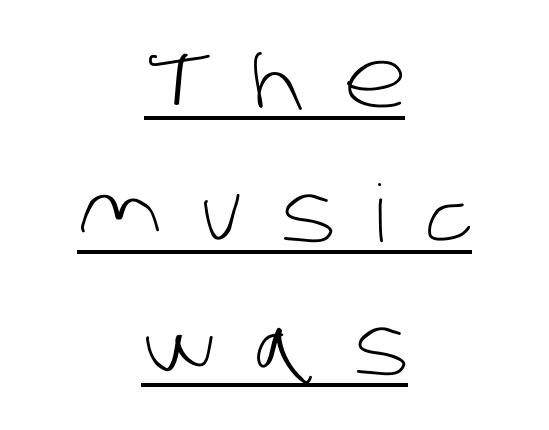
Q: Is the text bold? A: No.
Q: Is the typeface a serif or a sans-serif typeface? A: Sans-serif.
Q: Is the text underlined? A: Yes.
Q: How is the paragraph aligned? A: Centered.
Q: Is the spacing between letters normal or unusually wide? A: Unusually wide.
Q: Is the spacing between lines tight, normal or loose? A: Normal.
Q: Width (condensed, normal, or wide)? A: Normal.
Q: Stroke contrast? A: Low.
Q: x-height? A: Large.
Q: Monospaced? A: No.
